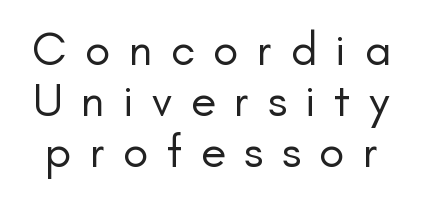
No word sits above an underline. Stroke thickness stays within the range of a standard reading face or lighter. Proportional: the letters do not fall into vertical columns. The vertical gap from one line to the next is small.
